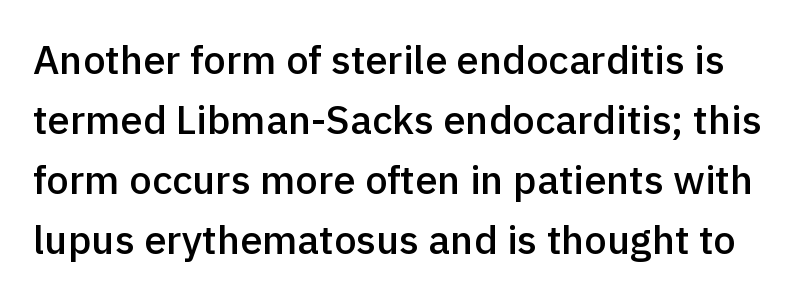
Quick note: interline space is typical. A clean baseline with only descenders dipping below it. The typography opts for an upright posture over an oblique one. Are there feet on the stems? There aren't — it's a sans. Weight: semibold (demi). Looks like regular typesetting: each glyph gets only the width it needs.
